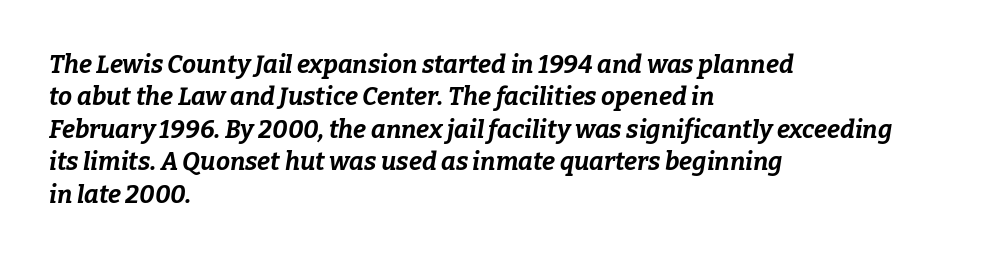
{"italic": "yes", "lean": "right", "slant_degrees": 9, "bold": "yes", "underline": "no", "align": "left", "line_spacing": "normal", "line_spacing_ratio": 1.3, "letter_spacing": "normal", "letter_spacing_em": 0.0, "glyph_px": 25}
